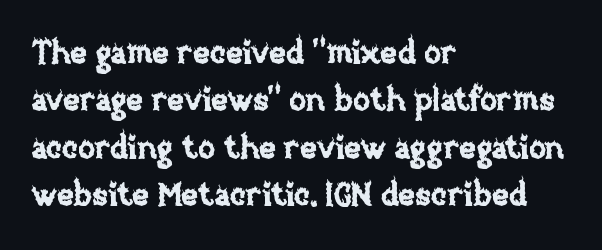
{"italic": "no", "width": "normal", "stroke_contrast": "low", "x_height": "large", "monospaced": "no", "underline": "no", "align": "left", "line_spacing": "normal", "line_spacing_ratio": 1.48, "letter_spacing": "normal", "letter_spacing_em": 0.0, "glyph_px": 32}
